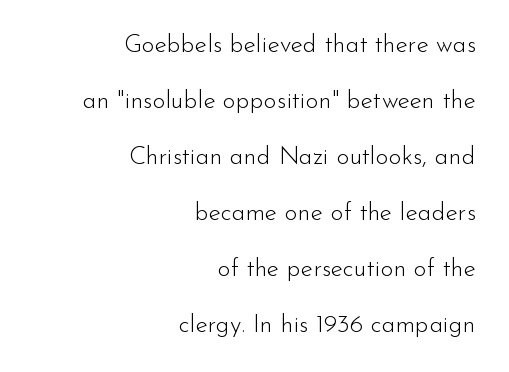
{"italic": "no", "bold": "no", "underline": "no", "align": "right", "line_spacing": "loose", "line_spacing_ratio": 2.24, "letter_spacing": "normal", "letter_spacing_em": 0.0, "glyph_px": 25}
